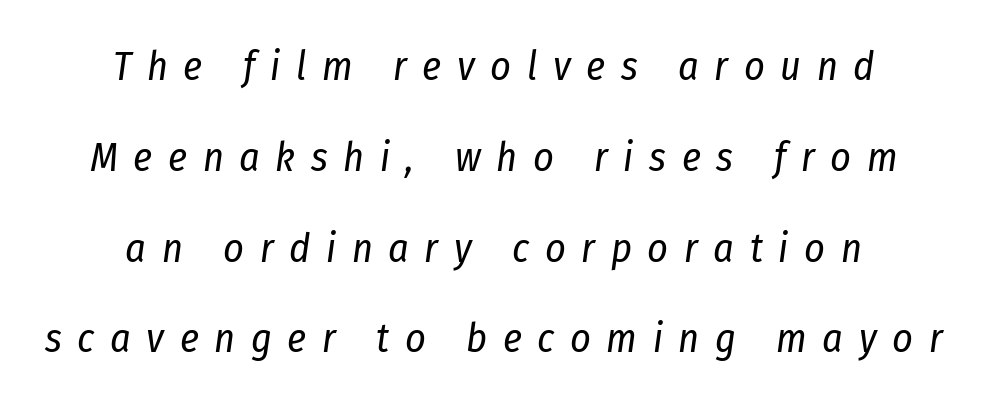
{"italic": "yes", "lean": "right", "slant_degrees": 8, "bold": "no", "weight": "regular", "width": "condensed", "stroke_contrast": "low", "x_height": "medium", "monospaced": "no", "underline": "no", "align": "center", "line_spacing": "loose", "line_spacing_ratio": 2.27, "letter_spacing": "wide", "letter_spacing_em": 0.39, "glyph_px": 40}
